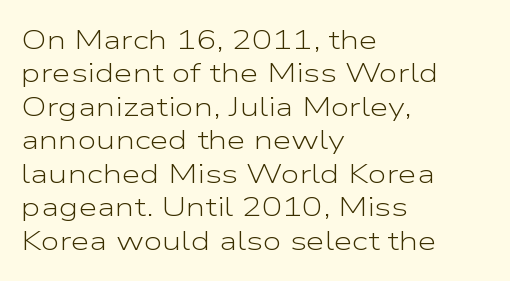
Q: Is the text bold? A: No.
Q: Is the text italic (slanted)? A: No, it is upright.
Q: Is the text underlined? A: No.
Q: How is the paragraph aligned? A: Left-aligned.
Q: Is the spacing between letters normal or unusually wide? A: Normal.
